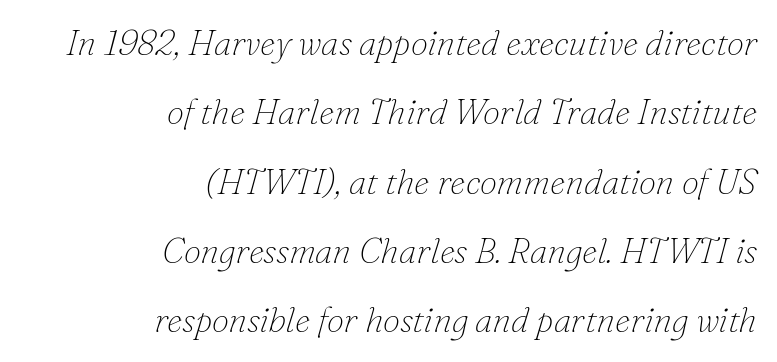
The image shows 35 px thin serif type, italic (leaning right); set right-aligned, loose line spacing (1.98x), normal letter spacing, not underlined; low stroke contrast and a small x-height.
